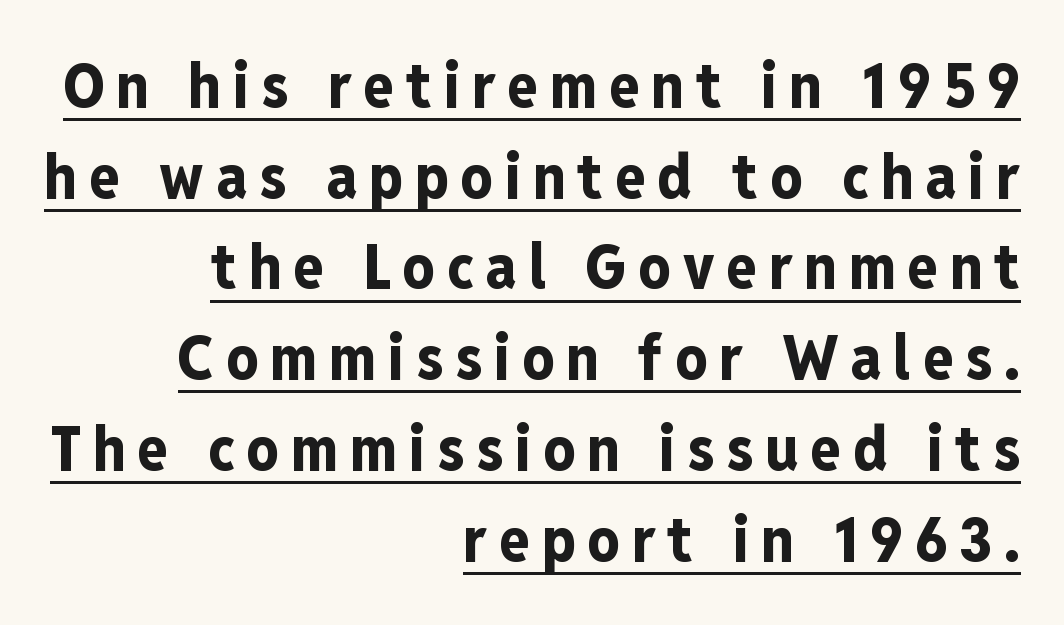
{"serif": "no", "italic": "no", "bold": "yes", "weight": "bold", "width": "condensed", "stroke_contrast": "low", "x_height": "medium", "monospaced": "no", "underline": "yes", "align": "right", "line_spacing": "normal", "line_spacing_ratio": 1.44, "glyph_px": 63}
